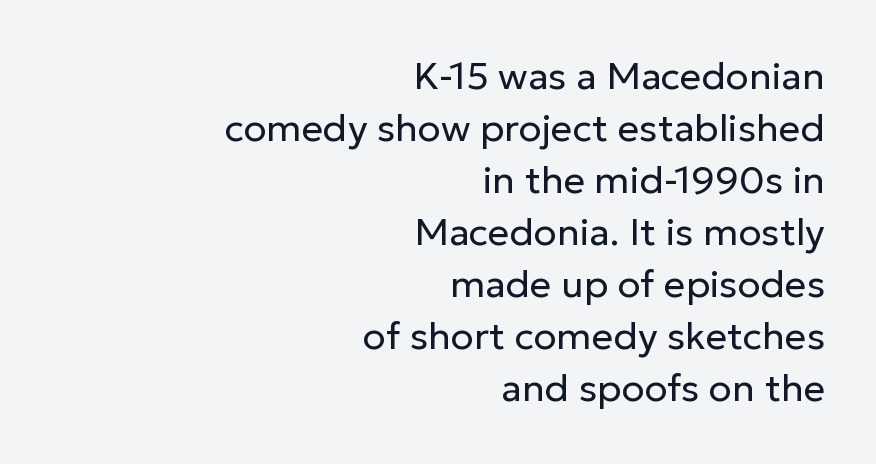
{"serif": "no", "italic": "no", "bold": "no", "weight": "regular", "width": "normal", "stroke_contrast": "low", "x_height": "medium", "monospaced": "no", "underline": "no", "align": "right", "line_spacing": "normal", "line_spacing_ratio": 1.37, "letter_spacing": "normal", "letter_spacing_em": 0.0, "glyph_px": 38}
